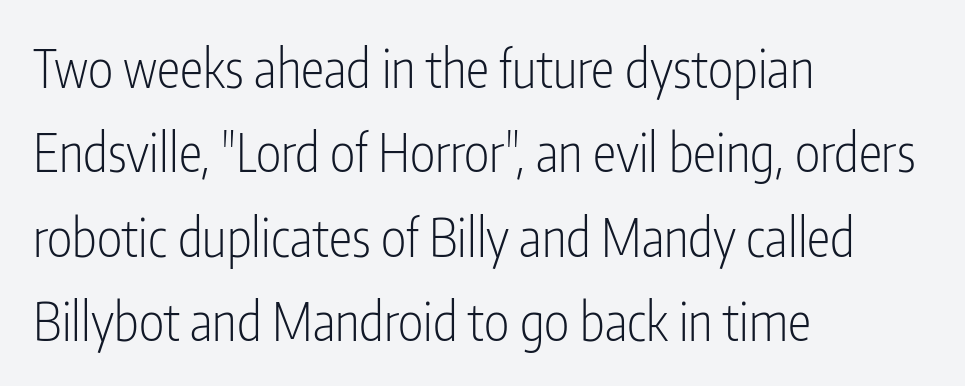
Q: Is the text bold? A: No.
Q: Is the text italic (slanted)? A: No, it is upright.
Q: Is the typeface a serif or a sans-serif typeface? A: Sans-serif.
Q: Is the text underlined? A: No.
Q: How is the paragraph aligned? A: Left-aligned.
Q: Is the spacing between letters normal or unusually wide? A: Normal.
Q: Is the spacing between lines tight, normal or loose? A: Normal.
Q: Width (condensed, normal, or wide)? A: Condensed.
Q: Stroke contrast? A: Low.
Q: x-height? A: Medium.
Q: Monospaced? A: No.
